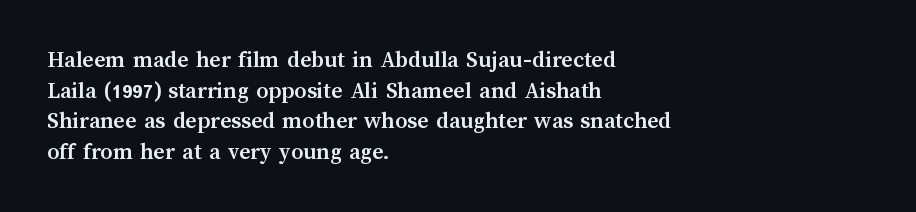
Summary of weight: heavy, a full bold. Tracking value appears to be zero — textbook default spacing. No italicization has been applied; the sample stays upright. The words here are not underlined. A normal amount of white space separates one row of letters from the next.
